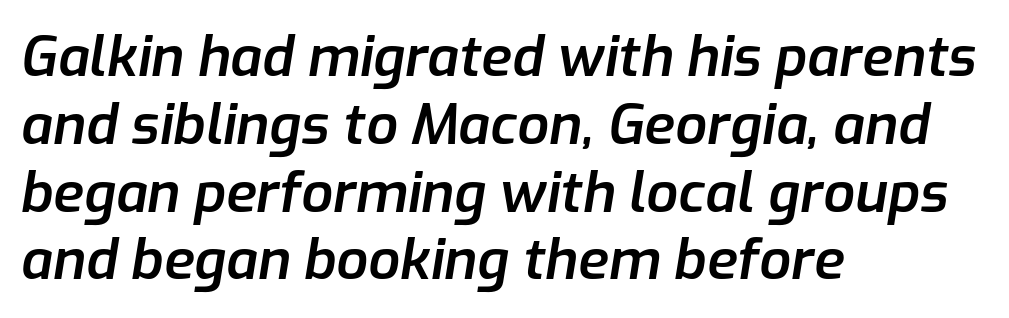
The image shows 56 px semibold type, italic (leaning right); set left-aligned, line spacing 1.21x, normal letter spacing, not underlined; low stroke contrast and a medium x-height.
